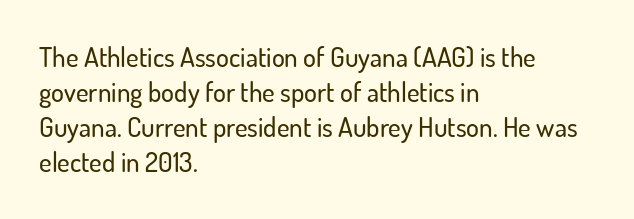
In CSS terms this would be text-align: left. Does the lettering tilt? It doesn't — this is upright. The strip under each line holds only bare page. Each word holds together tightly as a unit, with standard inter-letter gaps. These lines sit exactly where default settings would place them.
